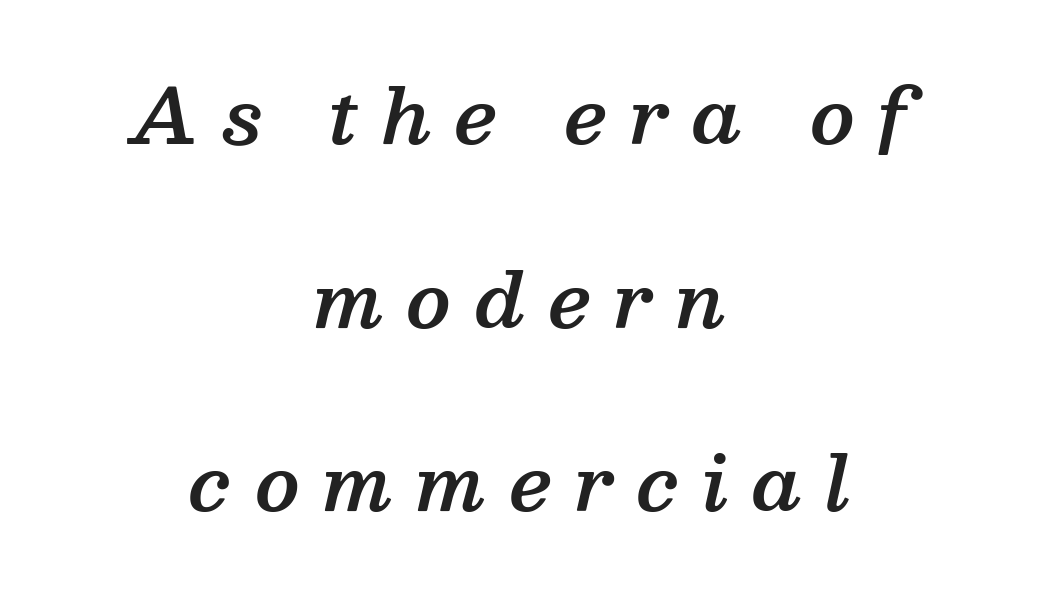
{"serif": "yes", "italic": "yes", "lean": "right", "slant_degrees": 13, "bold": "semi", "weight": "semibold", "width": "normal", "stroke_contrast": "medium", "x_height": "medium", "monospaced": "no", "underline": "no", "align": "center", "line_spacing": "loose", "line_spacing_ratio": 2.48, "letter_spacing": "wide", "letter_spacing_em": 0.31, "glyph_px": 74}
